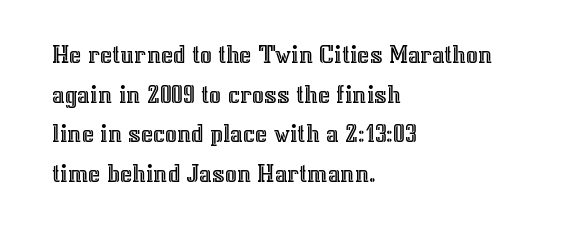
Q: Is the text italic (slanted)? A: No, it is upright.
Q: Is the text underlined? A: No.
Q: How is the paragraph aligned? A: Left-aligned.
Q: Is the spacing between letters normal or unusually wide? A: Normal.
Q: Is the spacing between lines tight, normal or loose? A: Normal.
